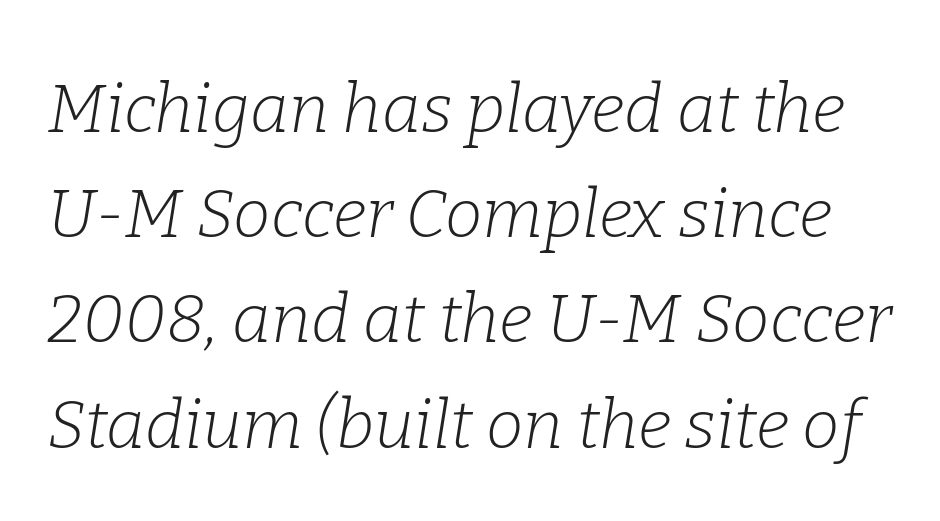
{"serif": "yes", "italic": "yes", "lean": "right", "slant_degrees": 9, "bold": "no", "weight": "light", "width": "normal", "stroke_contrast": "low", "x_height": "medium", "monospaced": "no", "underline": "no", "line_spacing": "normal", "line_spacing_ratio": 1.57, "letter_spacing": "normal", "letter_spacing_em": 0.0, "glyph_px": 67}
